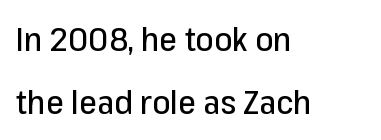
Q: Is the text italic (slanted)? A: No, it is upright.
Q: Is the typeface a serif or a sans-serif typeface? A: Sans-serif.
Q: Is the text underlined? A: No.
Q: How is the paragraph aligned? A: Left-aligned.
Q: Is the spacing between letters normal or unusually wide? A: Normal.
Q: Is the spacing between lines tight, normal or loose? A: Loose.
Q: Width (condensed, normal, or wide)? A: Normal.
Q: Stroke contrast? A: Low.
Q: x-height? A: Medium.
Q: Monospaced? A: No.
